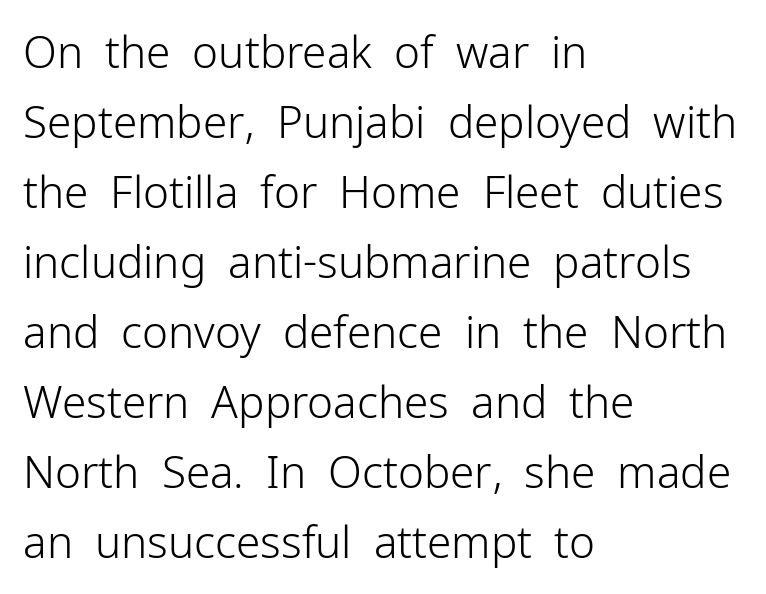
Is the letter spacing exaggerated? No — it looks like the ordinary default. The paragraph shown leans on its left margin. No italicization has been applied; the sample stays upright. The area under the type is left untouched. Serif or sans? Sans — the stroke terminals are bare. You could not count columns in this text — the font is proportionally spaced.
